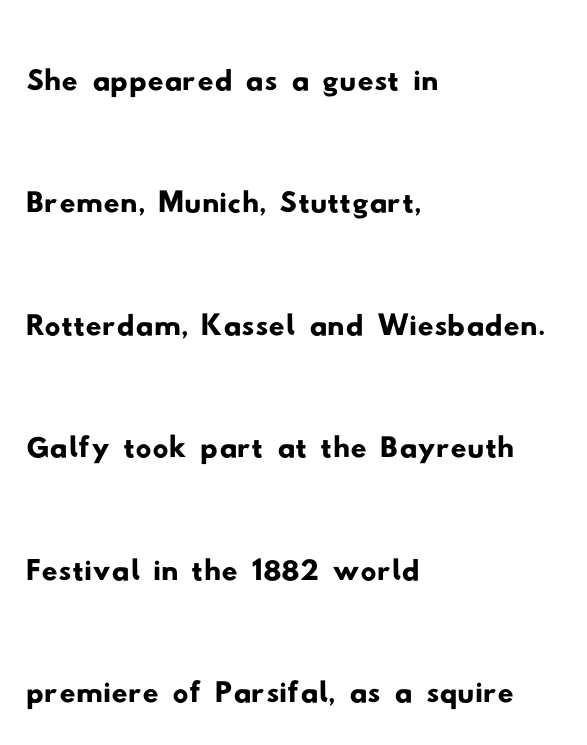
Q: Is the typeface a serif or a sans-serif typeface? A: Sans-serif.
Q: Is the text underlined? A: No.
Q: How is the paragraph aligned? A: Left-aligned.
Q: Is the spacing between letters normal or unusually wide? A: Normal.
Q: Is the spacing between lines tight, normal or loose? A: Normal.
Q: Width (condensed, normal, or wide)? A: Wide.
Q: Stroke contrast? A: Low.
Q: x-height? A: Small.
Q: Monospaced? A: No.
